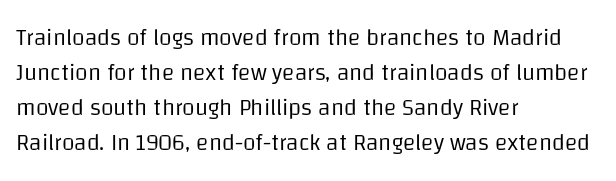
{"italic": "no", "bold": "no", "underline": "no", "align": "left", "line_spacing": "normal", "line_spacing_ratio": 1.52, "letter_spacing": "normal", "letter_spacing_em": 0.0, "glyph_px": 23}
